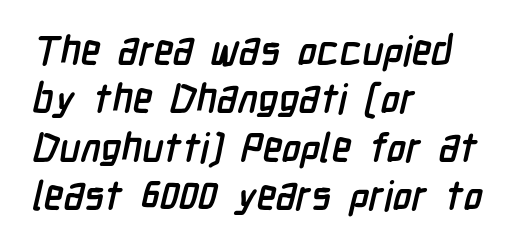
{"serif": "no", "bold": "yes", "weight": "semibold", "width": "condensed", "stroke_contrast": "low", "x_height": "medium", "monospaced": "no", "underline": "no", "align": "left", "line_spacing_ratio": 1.21, "letter_spacing": "normal", "letter_spacing_em": 0.0, "glyph_px": 40}
